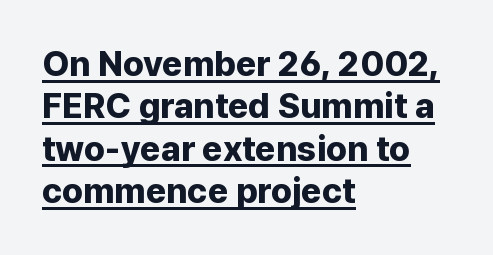
Think of a printed novel: that variable character pitch is what you see here. All the whitespace from short lines collects on the right. Stroke thickness is high; the sample reads as a true bold. The face used here is a sans, in the tradition of grotesques and geometrics.
